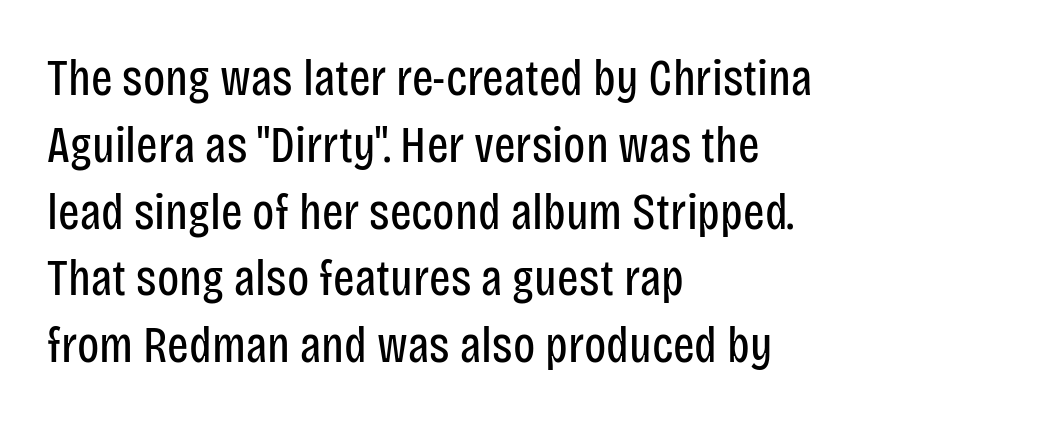
The compositor pushed each line to the left boundary. The font is comparable to plain body text, perhaps lighter. Is the letter spacing exaggerated? No — it looks like the ordinary default. Italic? Not at all — the glyphs are vertical. The letters advance in unequal steps, a hallmark of proportional type. Vertically, the passage feels balanced, rows spaced as you'd expect.
